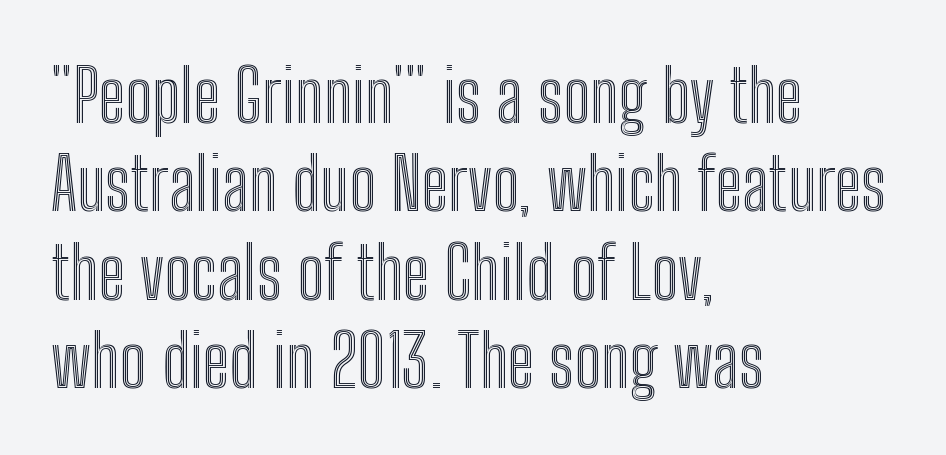
Every row of glyphs begins at an identical x-position on the left. Varying glyph widths throughout — classic text-font behaviour. Any mark beneath the type? The region is blank. The letters stand upright; this is a roman face. Look at the tracking — it's just the regular setting, nothing added.
